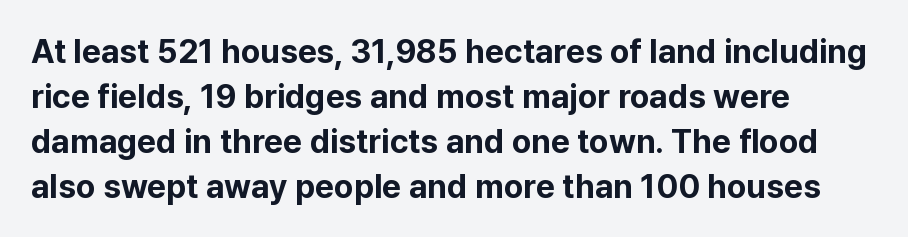
Q: Is the text bold? A: Yes.
Q: Is the text italic (slanted)? A: No, it is upright.
Q: Is the typeface a serif or a sans-serif typeface? A: Sans-serif.
Q: Is the text underlined? A: No.
Q: How is the paragraph aligned? A: Left-aligned.
Q: Is the spacing between letters normal or unusually wide? A: Normal.
Q: Is the spacing between lines tight, normal or loose? A: Normal.
Q: Width (condensed, normal, or wide)? A: Normal.
Q: Stroke contrast? A: Low.
Q: x-height? A: Medium.
Q: Monospaced? A: No.
